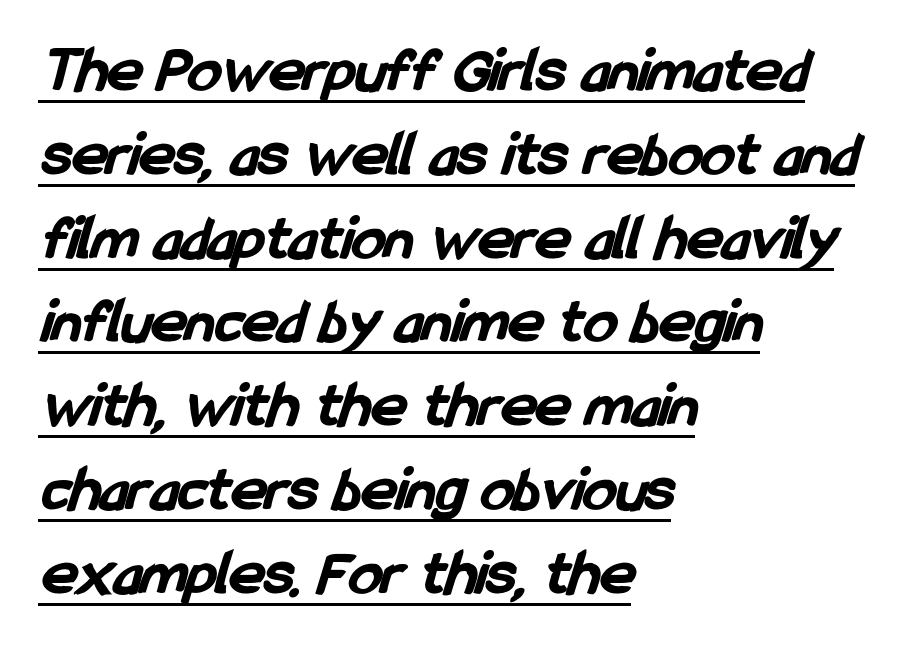
Plenty of ink on the page — the face is bold. The passage shown is typed in a proportional face where columns would drift. Regarding leading, the lines here are spaced in the standard way. The type family on display is of the sans-serif kind.
